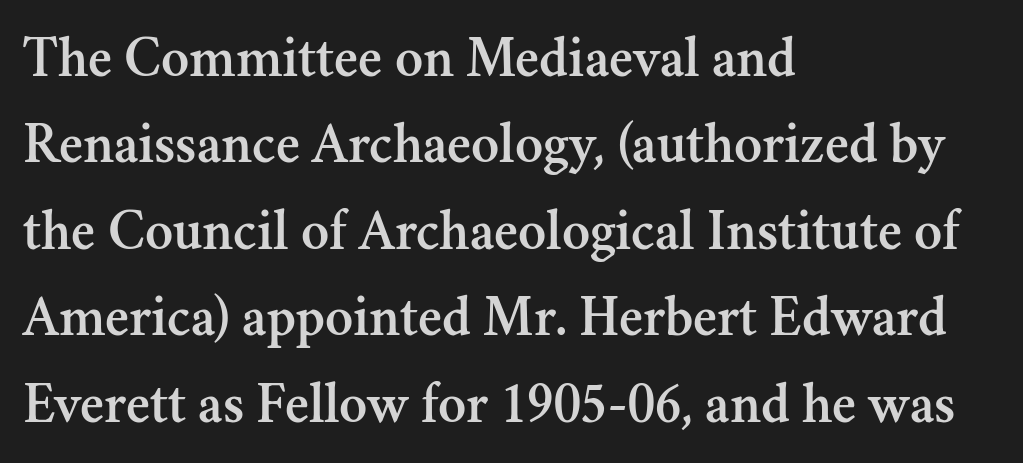
A normal amount of white space separates one row of letters from the next. The letters stand straight up with perfectly vertical stems. Note the varied advance widths — an 'i' is clearly narrower than an 'm'. Words float on clear page, feet unadorned. One-word summary of the alignment: left. The passage shown is typeset with a serif family.
